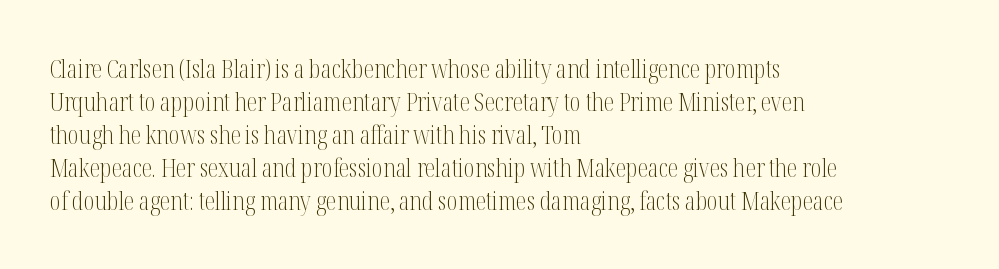
When letters stand straight like this, we call the style roman or upright. These lines sit exactly where default settings would place them. Students, note that the glyphs here touch the page at normal intervals. The passage shown is not bold in any degree. In CSS terms this would be text-align: left. Underlining? Definitely not there.
